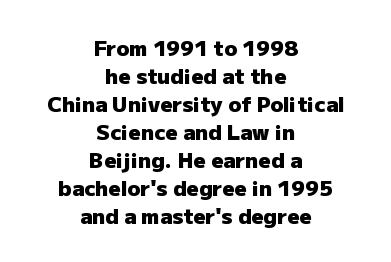
{"italic": "no", "bold": "yes", "underline": "no", "align": "center", "line_spacing": "normal", "line_spacing_ratio": 1.33, "letter_spacing": "normal", "letter_spacing_em": 0.0, "glyph_px": 21}
